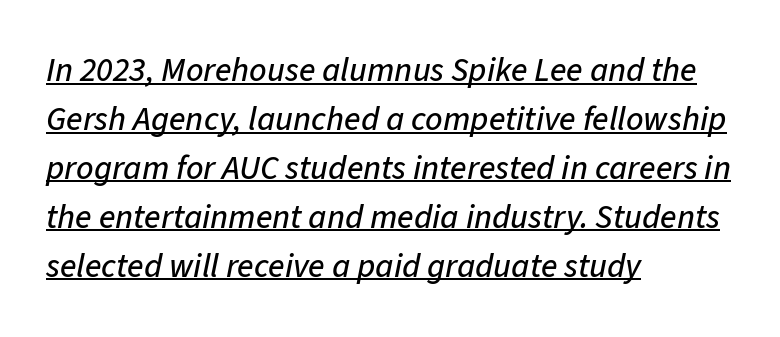
Is there much room between lines? A standard amount, neither cramped nor airy. This rendering features underlined lettering. Line beginnings align vertically; line endings do not. The horizontal fit of the characters is conventional and even. The rendering applies a slant to the glyphs.
